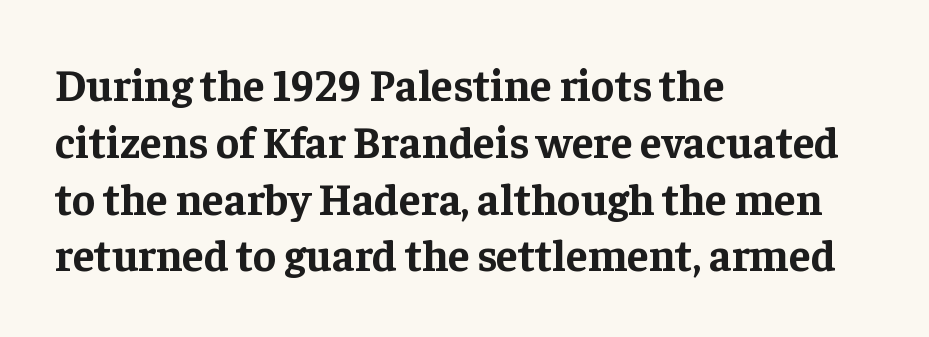
Q: Is the text bold? A: Yes.
Q: Is the text italic (slanted)? A: No, it is upright.
Q: Is the typeface a serif or a sans-serif typeface? A: Serif.
Q: Is the text underlined? A: No.
Q: How is the paragraph aligned? A: Left-aligned.
Q: Is the spacing between letters normal or unusually wide? A: Normal.
Q: Is the spacing between lines tight, normal or loose? A: Normal.
Q: Width (condensed, normal, or wide)? A: Normal.
Q: Stroke contrast? A: Low.
Q: x-height? A: Medium.
Q: Monospaced? A: No.
